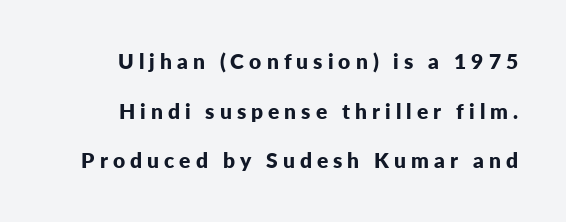
The image shows 21 px bold type, upright; set loose line spacing (2.36x), unusually wide letter spacing (+0.24 em), not underlined.
